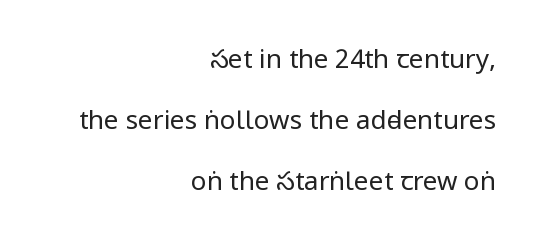
The image shows 26 px text type, upright; set right-aligned, loose line spacing (2.34x), normal letter spacing, not underlined.
